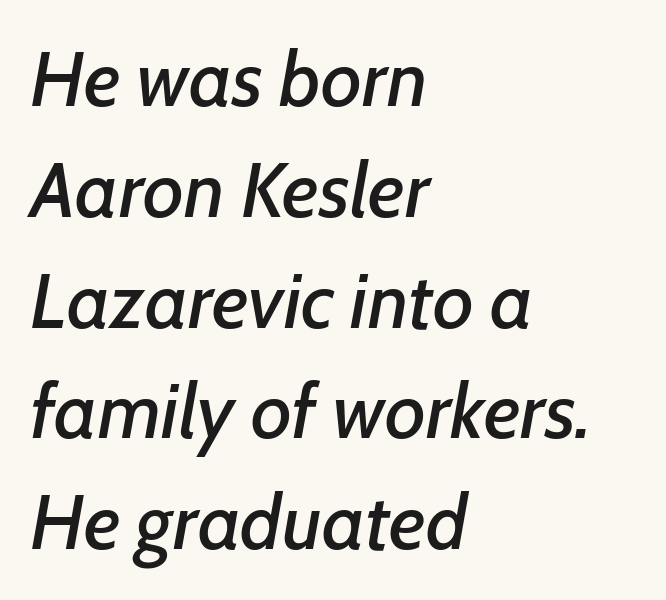
Q: Is the text italic (slanted)? A: Yes, it leans right by about 7 degrees.
Q: Is the text underlined? A: No.
Q: How is the paragraph aligned? A: Left-aligned.
Q: Is the spacing between letters normal or unusually wide? A: Normal.
Q: Is the spacing between lines tight, normal or loose? A: Normal.
Q: Width (condensed, normal, or wide)? A: Normal.
Q: Stroke contrast? A: Low.
Q: x-height? A: Medium.
Q: Monospaced? A: No.
